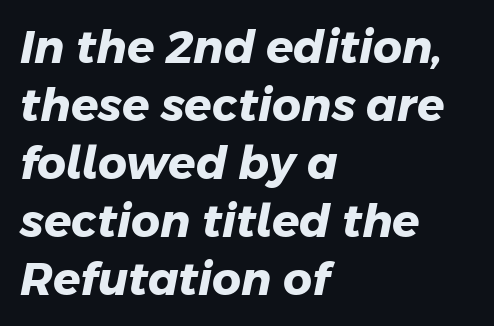
Heavy-handed strokes throughout: this text is bold. In CSS terms this would be text-align: left. The baseline area is clear. A typesetter would call this proportional, since set widths differ per character. Serifs: no, the terminals of the letterforms are clean.
